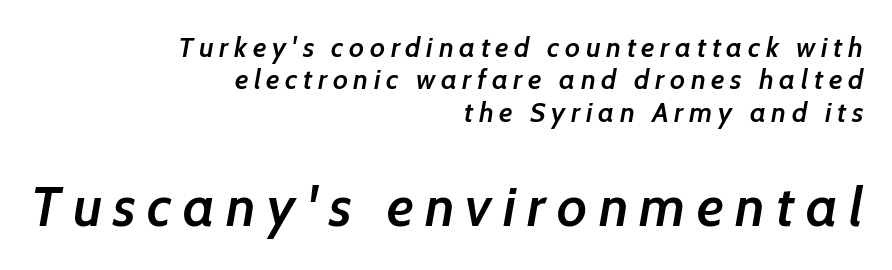
Q: Is the text bold? A: Semi-bold.
Q: Is the typeface a serif or a sans-serif typeface? A: Sans-serif.
Q: Is the text underlined? A: No.
Q: How is the paragraph aligned? A: Right-aligned.
Q: Is the spacing between letters normal or unusually wide? A: Unusually wide.
Q: Which block of text is set in a larger size, the first (top) or the second (bottom)? A: The second (bottom) one.
Q: Width (condensed, normal, or wide)? A: Normal.
Q: Stroke contrast? A: Low.
Q: x-height? A: Medium.
Q: Monospaced? A: No.
